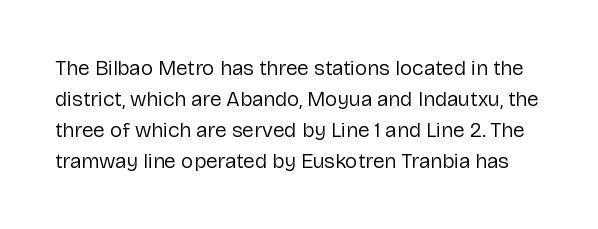
{"italic": "no", "bold": "no", "underline": "no", "line_spacing": "normal", "line_spacing_ratio": 1.47, "letter_spacing": "normal", "letter_spacing_em": 0.0, "glyph_px": 21}
